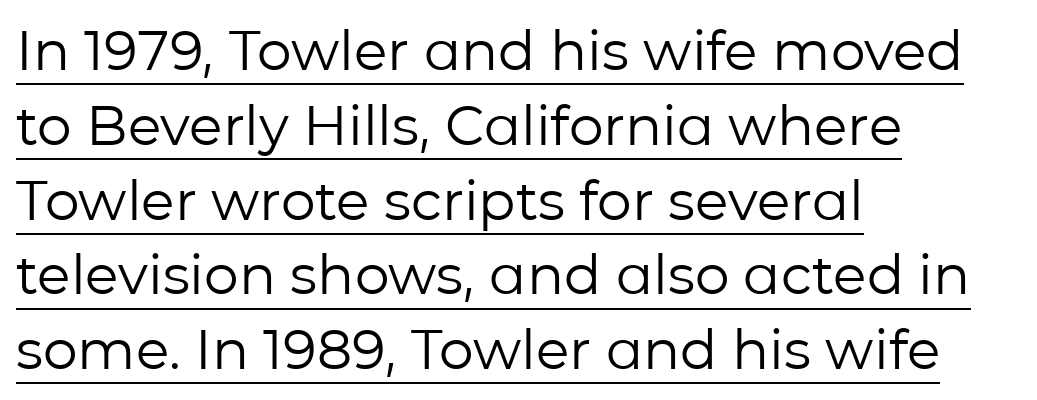
The image shows 55 px regular-weight sans-serif type, upright; set left-aligned, normal line spacing (1.36x), normal letter spacing, underlined; low stroke contrast and a medium x-height.
